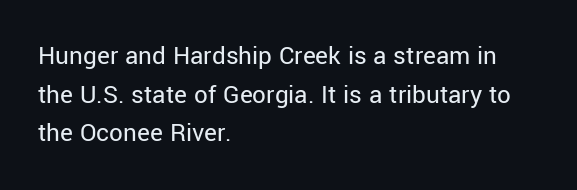
Q: Is the text bold? A: No.
Q: Is the text italic (slanted)? A: No, it is upright.
Q: Is the text underlined? A: No.
Q: How is the paragraph aligned? A: Left-aligned.
Q: Is the spacing between letters normal or unusually wide? A: Normal.
Q: Is the spacing between lines tight, normal or loose? A: Normal.
